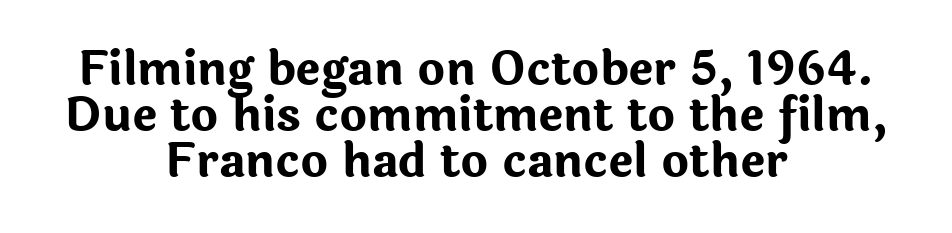
Type without underlining. The horizontal fit of the characters is conventional and even. Alignment: centered. What's the leading like? Squeezed, with rows nearly overlapping.
